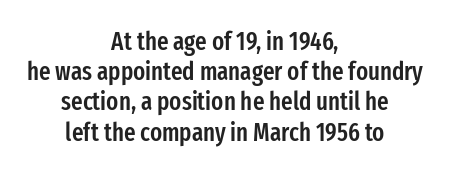
{"italic": "no", "bold": "semi", "underline": "no", "align": "center", "line_spacing_ratio": 1.21, "letter_spacing": "normal", "letter_spacing_em": 0.0, "glyph_px": 25}
